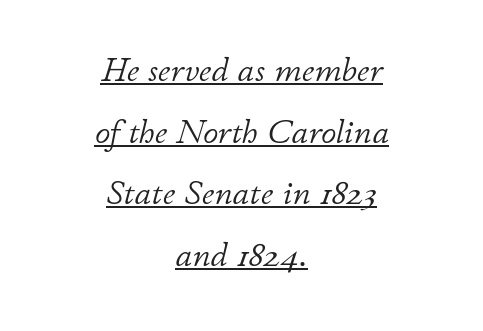
Q: Is the text bold? A: No.
Q: Is the text italic (slanted)? A: Yes, it leans right by about 11 degrees.
Q: Is the text underlined? A: Yes.
Q: How is the paragraph aligned? A: Centered.
Q: Is the spacing between letters normal or unusually wide? A: Normal.
Q: Width (condensed, normal, or wide)? A: Normal.
Q: Stroke contrast? A: Low.
Q: x-height? A: Small.
Q: Monospaced? A: No.
